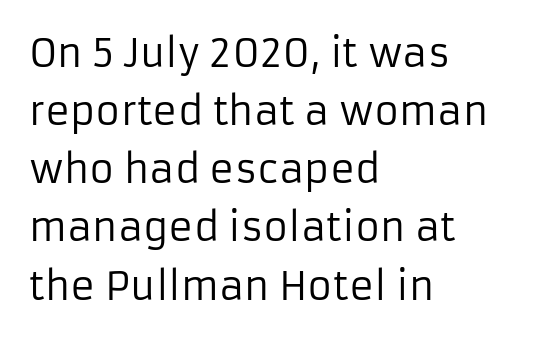
The image shows 38 px regular-weight sans-serif type, upright; set left-aligned, normal line spacing (1.53x), normal letter spacing, not underlined; low stroke contrast and a medium x-height.
